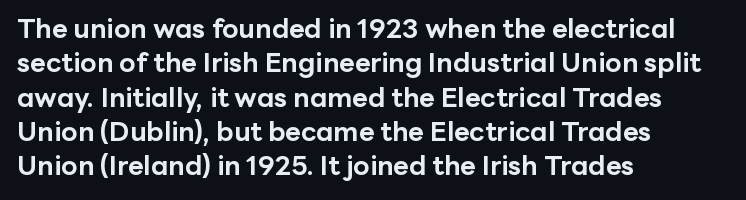
{"italic": "no", "bold": "yes", "underline": "no", "align": "left", "line_spacing": "normal", "line_spacing_ratio": 1.27, "letter_spacing": "normal", "letter_spacing_em": 0.0, "glyph_px": 27}
